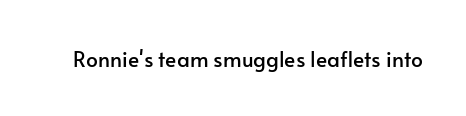
{"italic": "no", "underline": "no", "letter_spacing": "normal", "letter_spacing_em": 0.0, "glyph_px": 21}
